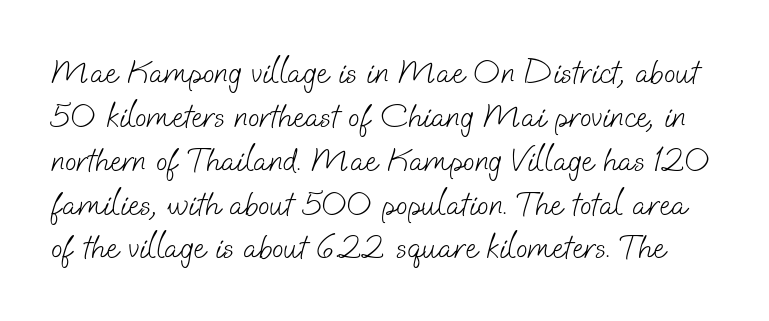
{"serif": "no", "bold": "no", "weight": "light", "width": "normal", "stroke_contrast": "low", "x_height": "small", "monospaced": "no", "underline": "no", "line_spacing": "normal", "line_spacing_ratio": 1.29, "letter_spacing": "normal", "letter_spacing_em": 0.0, "glyph_px": 34}
